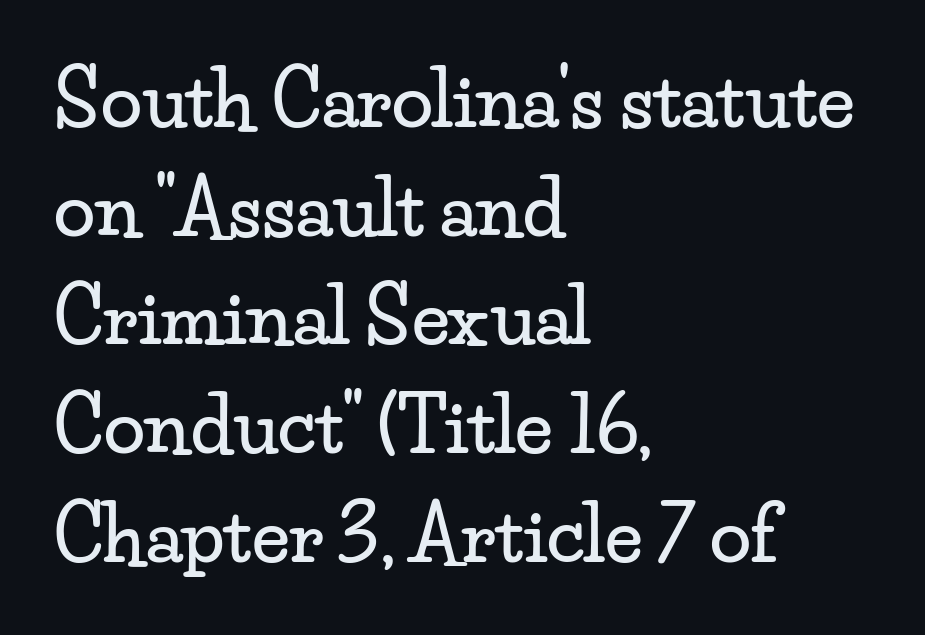
{"serif": "yes", "italic": "no", "width": "wide", "stroke_contrast": "low", "x_height": "small", "monospaced": "no", "underline": "no", "align": "left", "line_spacing": "normal", "line_spacing_ratio": 1.45, "letter_spacing": "normal", "letter_spacing_em": 0.0, "glyph_px": 75}
